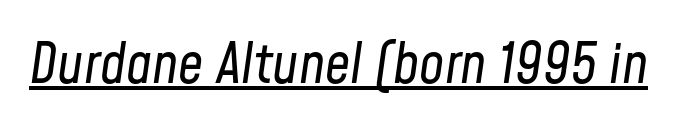
Q: Is the text bold? A: No.
Q: Is the text italic (slanted)? A: Yes, it leans right by about 8 degrees.
Q: Is the text underlined? A: Yes.
Q: Is the spacing between letters normal or unusually wide? A: Normal.
Q: Width (condensed, normal, or wide)? A: Condensed.
Q: Stroke contrast? A: Low.
Q: x-height? A: Medium.
Q: Monospaced? A: No.
